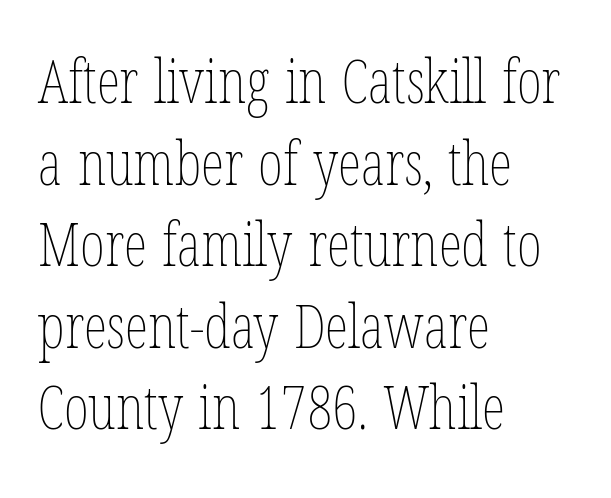
Does the copy run flush right? No — it runs flush left. Standard letterfit; no display-style spreading of the glyphs. Quick note: interline space is typical. The type sits square on the baseline with zero lean. Each row of text sits above clean, open space. The face used here is proportionally spaced, like ordinary book or web type.
